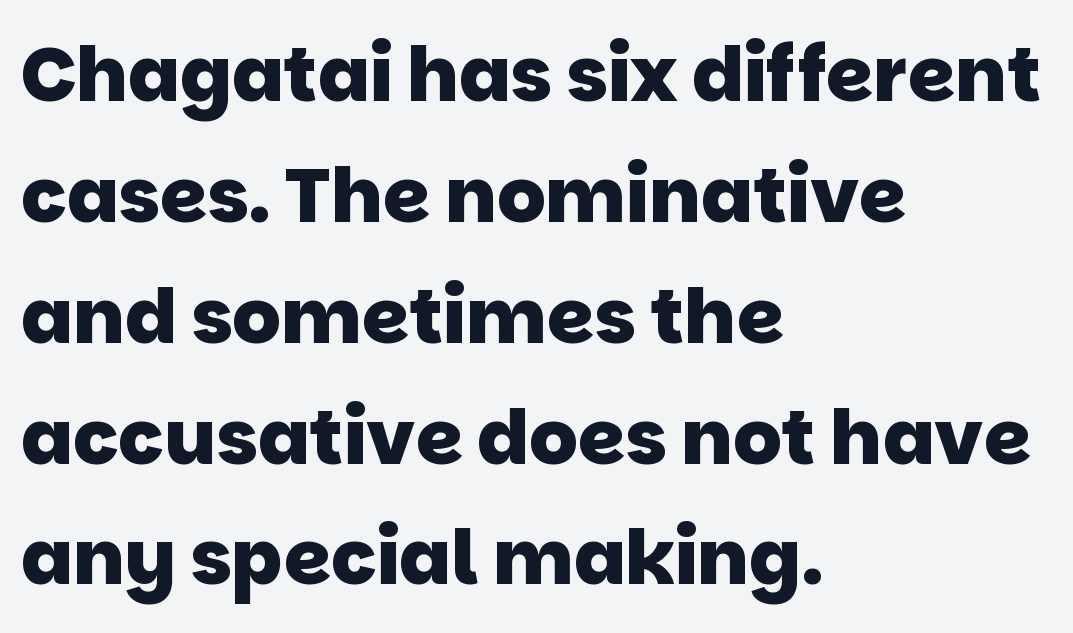
The image shows 76 px heavy sans-serif type; set left-aligned, normal line spacing (1.59x), normal letter spacing, not underlined; low stroke contrast and a large x-height.
